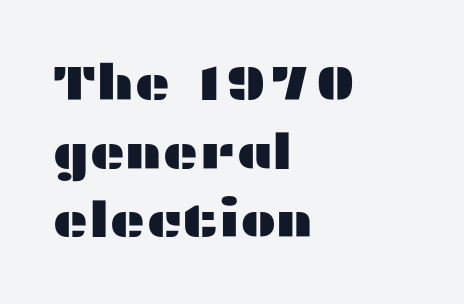
{"serif": "no", "italic": "no", "width": "wide", "stroke_contrast": "medium", "x_height": "medium", "monospaced": "no", "underline": "no", "align": "left", "line_spacing": "normal", "line_spacing_ratio": 1.4, "letter_spacing": "normal", "letter_spacing_em": 0.0, "glyph_px": 49}
